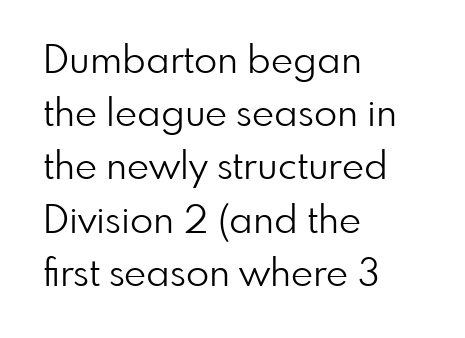
{"serif": "no", "italic": "no", "bold": "no", "weight": "light", "width": "normal", "stroke_contrast": "low", "x_height": "small", "monospaced": "no", "underline": "no", "align": "left", "line_spacing": "normal", "line_spacing_ratio": 1.4, "letter_spacing": "normal", "letter_spacing_em": 0.0, "glyph_px": 38}
